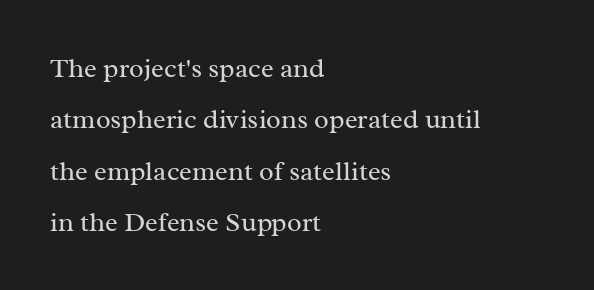
{"italic": "no", "bold": "no", "underline": "no", "align": "left", "line_spacing": "loose", "line_spacing_ratio": 1.9, "letter_spacing": "normal", "letter_spacing_em": 0.0, "glyph_px": 27}
